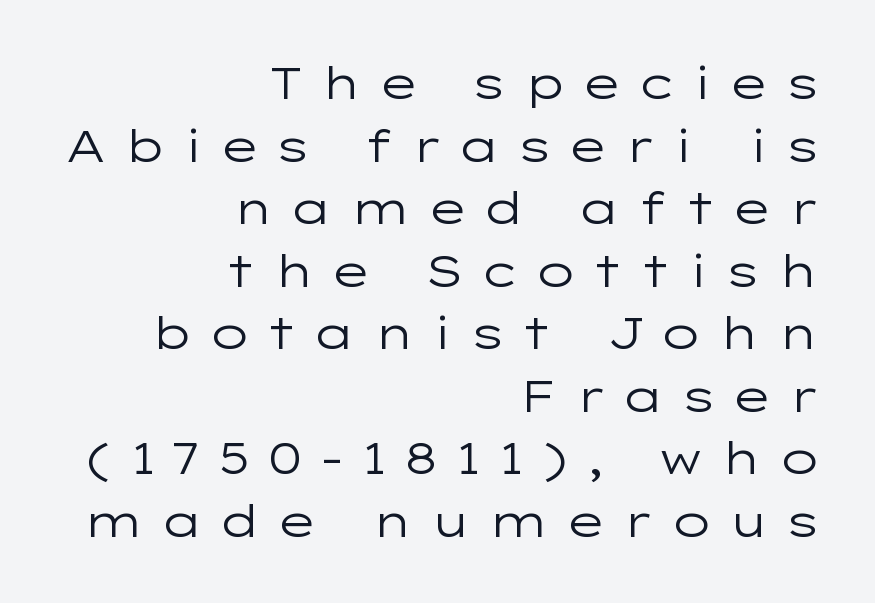
{"serif": "no", "italic": "no", "bold": "no", "weight": "regular", "width": "wide", "stroke_contrast": "low", "x_height": "medium", "monospaced": "no", "underline": "no", "align": "right", "line_spacing": "normal", "line_spacing_ratio": 1.39, "letter_spacing": "wide", "letter_spacing_em": 0.33, "glyph_px": 45}
